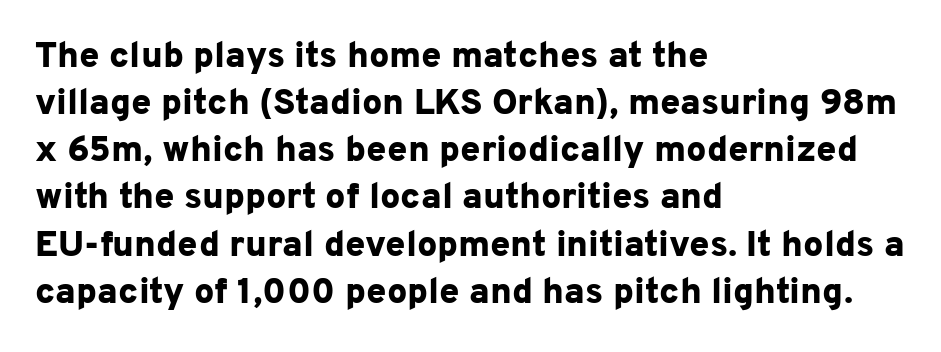
Q: Is the text bold? A: Yes.
Q: Is the text italic (slanted)? A: No, it is upright.
Q: Is the typeface a serif or a sans-serif typeface? A: Sans-serif.
Q: Is the text underlined? A: No.
Q: How is the paragraph aligned? A: Left-aligned.
Q: Is the spacing between letters normal or unusually wide? A: Normal.
Q: Is the spacing between lines tight, normal or loose? A: Normal.
Q: Width (condensed, normal, or wide)? A: Normal.
Q: Stroke contrast? A: Low.
Q: x-height? A: Medium.
Q: Monospaced? A: No.
